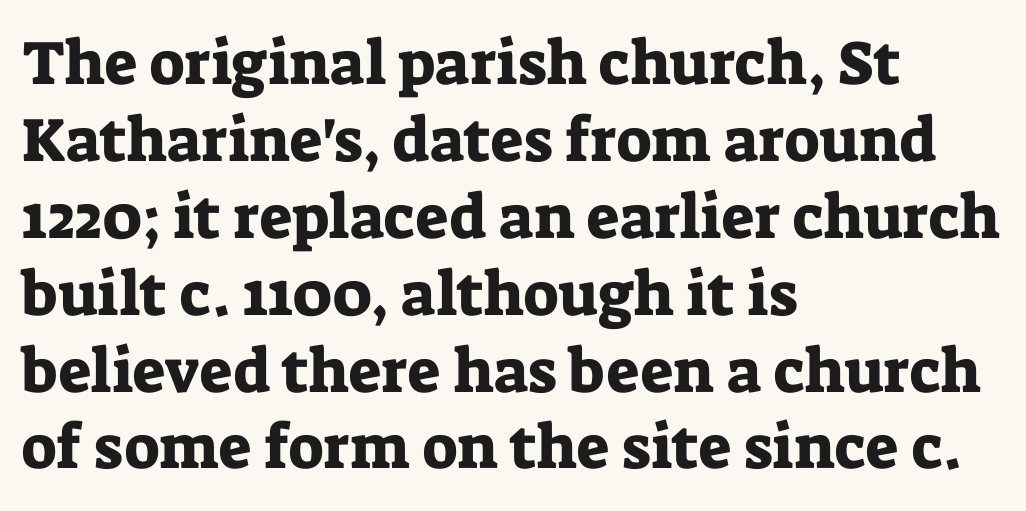
{"serif": "yes", "italic": "no", "width": "normal", "stroke_contrast": "low", "x_height": "medium", "monospaced": "no", "underline": "no", "align": "left", "line_spacing_ratio": 1.24, "letter_spacing": "normal", "letter_spacing_em": 0.0, "glyph_px": 62}
